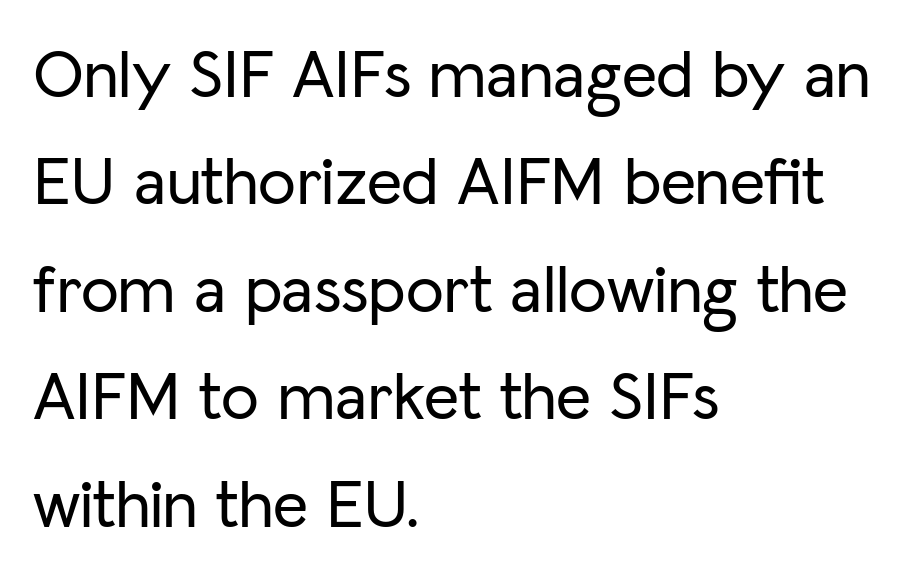
{"serif": "no", "italic": "no", "width": "normal", "stroke_contrast": "low", "x_height": "medium", "monospaced": "no", "underline": "no", "align": "left", "line_spacing": "normal", "line_spacing_ratio": 1.58, "letter_spacing": "normal", "letter_spacing_em": 0.0, "glyph_px": 68}
